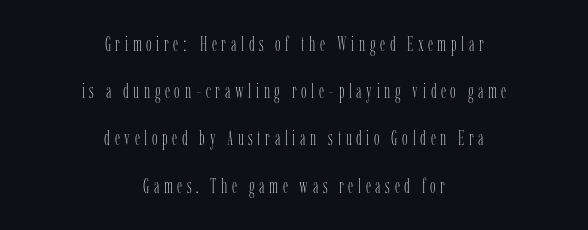
{"italic": "no", "bold": "no", "underline": "no", "align": "center", "line_spacing": "loose", "line_spacing_ratio": 2.36, "letter_spacing": "wide", "letter_spacing_em": 0.23, "glyph_px": 20}
